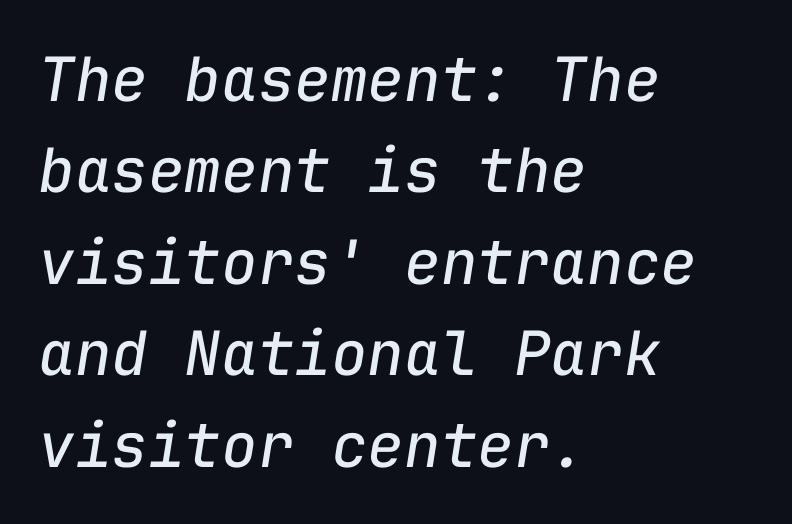
Q: Is the text bold? A: No.
Q: Is the text italic (slanted)? A: Yes, it leans right by about 9 degrees.
Q: Is the text underlined? A: No.
Q: How is the paragraph aligned? A: Left-aligned.
Q: Is the spacing between letters normal or unusually wide? A: Normal.
Q: Is the spacing between lines tight, normal or loose? A: Normal.
Q: Width (condensed, normal, or wide)? A: Normal.
Q: Stroke contrast? A: Low.
Q: x-height? A: Medium.
Q: Monospaced? A: Yes.
